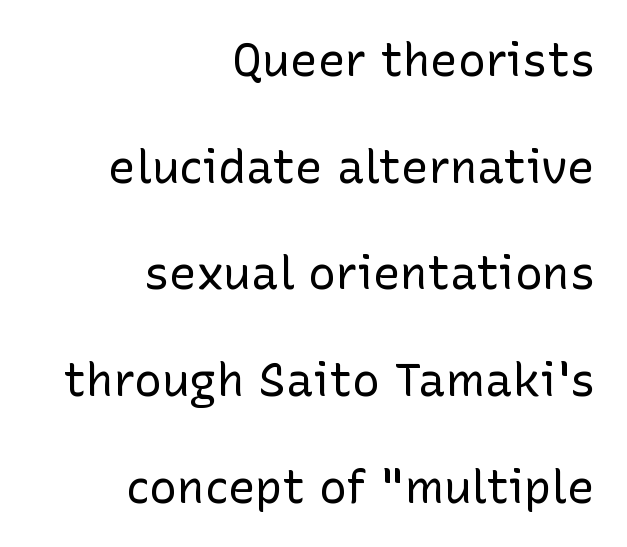
Each line ends at the same right margin while the left side varies. The rendering shows plain stroke endings on the letterforms — a sans-serif design. Note the varied advance widths — an 'i' is clearly narrower than an 'm'. Check under the words: just untouched page. Nope, not italic — everything's standing straight. Does extra space separate the letters? No, they use regular spacing.
